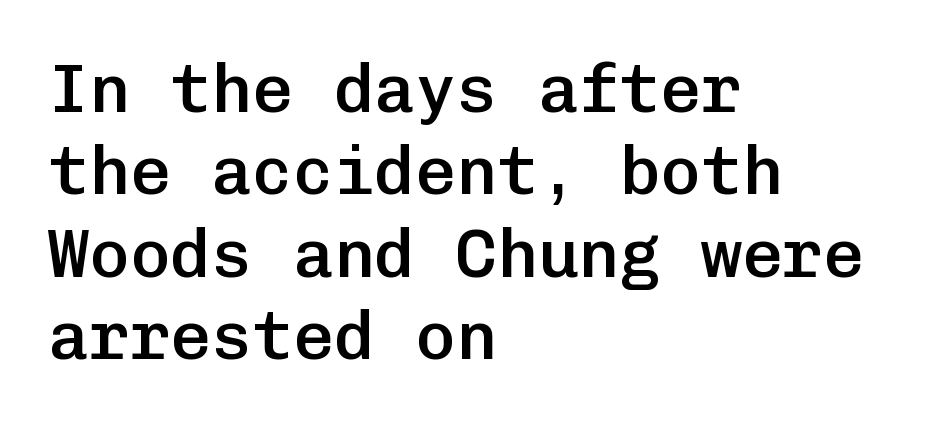
{"serif": "no", "italic": "no", "bold": "semi", "weight": "semibold", "width": "normal", "stroke_contrast": "low", "x_height": "medium", "monospaced": "yes", "underline": "no", "align": "left", "line_spacing_ratio": 1.21, "letter_spacing": "normal", "letter_spacing_em": 0.0, "glyph_px": 68}
